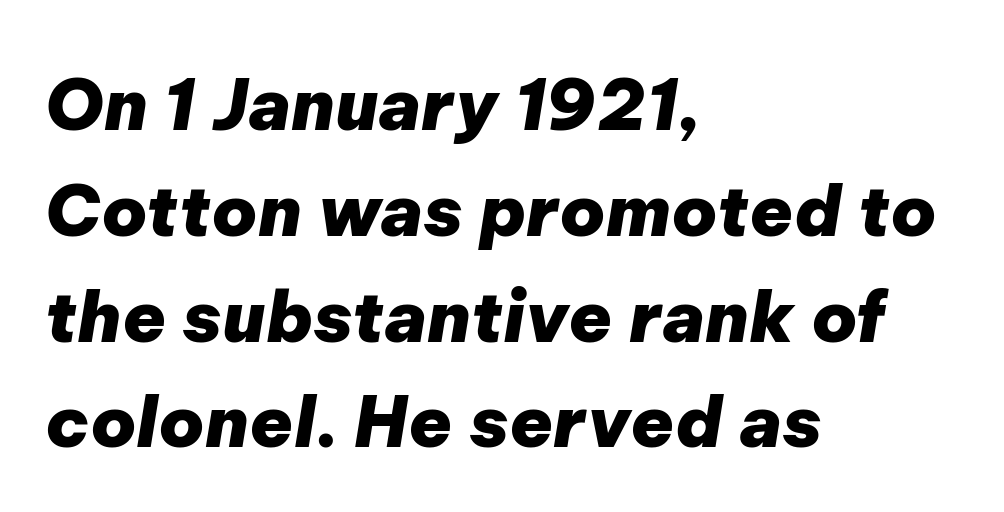
Its strokes are broad and dark, the hallmark of bold type. These lines stack with their left ends in a neat column. The passage shown stacks its lines at a standard gap. What stands out about the letter spacing? Nothing — it is the standard amount. Descenders are the only things crossing below the line. The rendering uses natural spacing where letterforms have individual widths.
